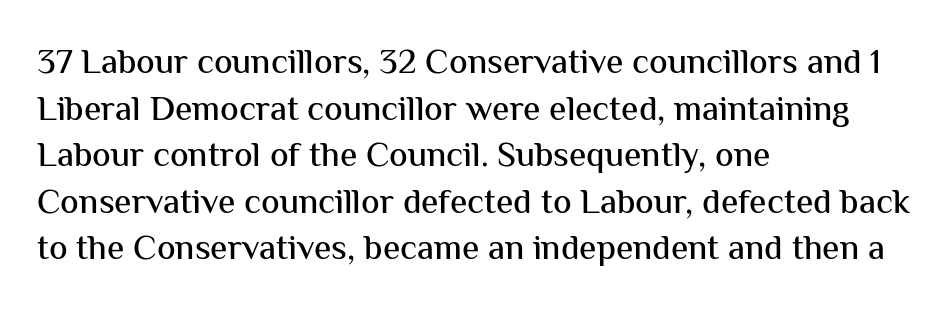
A classic flush-left, rag-right setting is used for this passage. Upright lettering throughout. Type without underlining. The letters advance in unequal steps, a hallmark of proportional type. A sans-serif font was chosen for this passage. Students, note that the glyphs here touch the page at normal intervals.
